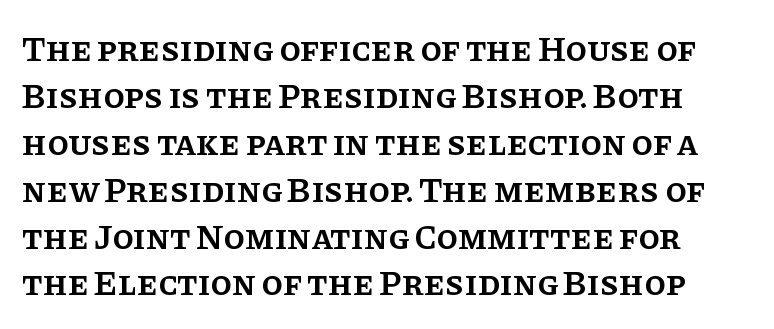
The image shows 35 px semibold serif type, upright; set normal line spacing (1.34x), normal letter spacing, not underlined; low stroke contrast and a large x-height.
